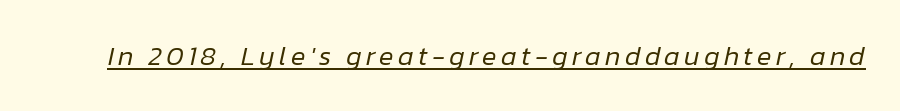
The image shows 27 px text type, italic (leaning right); set underlined.
